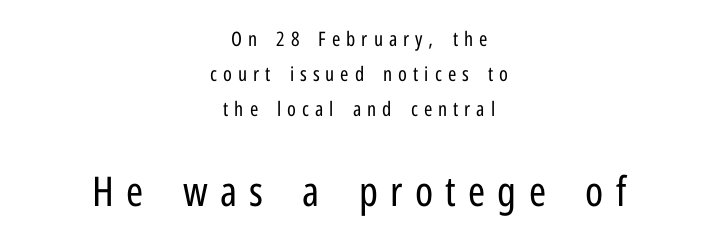
The image shows 41 px regular-weight, condensed sans-serif type, upright; set centered, line spacing 1.76x, unusually wide letter spacing (+0.3 em), not underlined; the second (bottom) block is 2.05x larger; low stroke contrast and a medium x-height.
